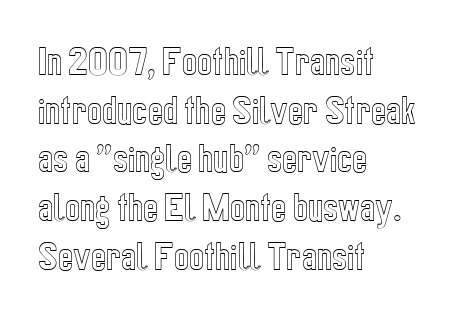
{"italic": "no", "width": "condensed", "x_height": "medium", "monospaced": "no", "underline": "no", "align": "left", "line_spacing": "normal", "line_spacing_ratio": 1.52, "letter_spacing": "normal", "letter_spacing_em": 0.0, "glyph_px": 32}
